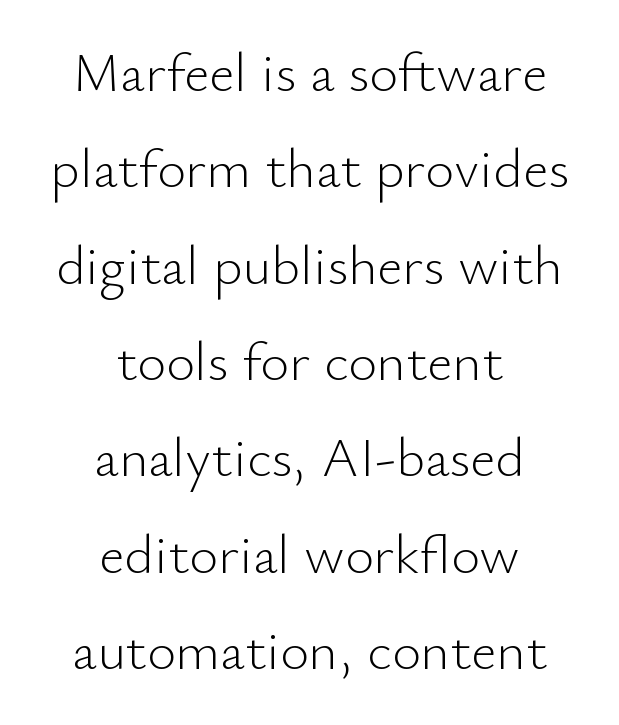
{"serif": "no", "italic": "no", "bold": "no", "weight": "light", "width": "normal", "stroke_contrast": "low", "x_height": "small", "monospaced": "no", "underline": "no", "align": "center", "line_spacing_ratio": 1.72, "letter_spacing": "normal", "letter_spacing_em": 0.0, "glyph_px": 56}
